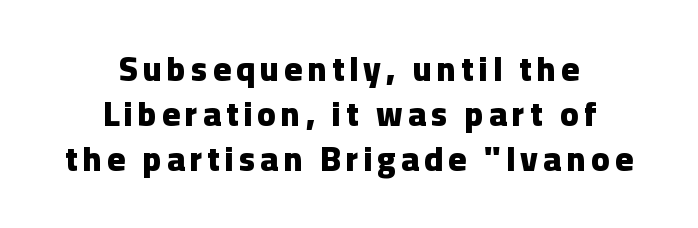
The image shows 34 px heavy sans-serif type, upright; set centered, normal line spacing (1.33x), not underlined; low stroke contrast and a medium x-height.
